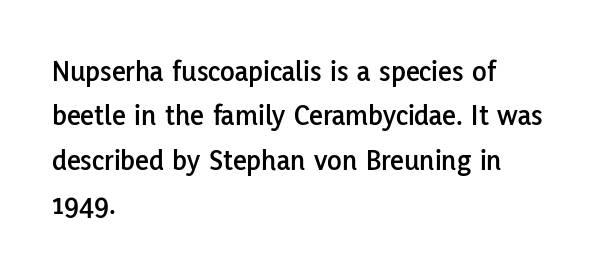
The image shows 30 px sans-serif type, upright; set left-aligned, normal line spacing (1.48x), normal letter spacing, not underlined; low stroke contrast and a medium x-height.
